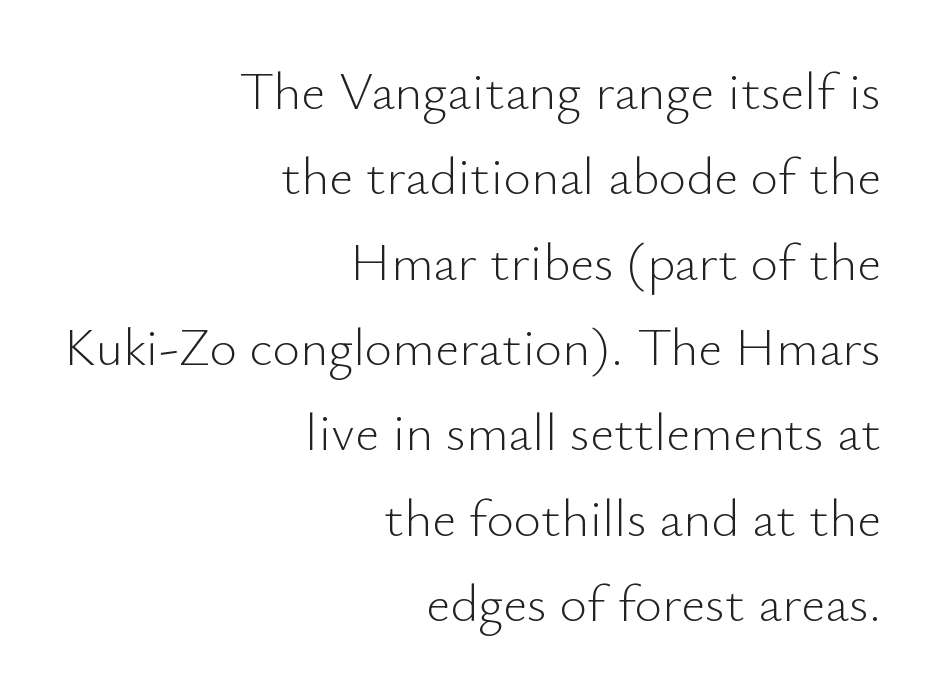
Q: Is the text bold? A: No.
Q: Is the text italic (slanted)? A: No, it is upright.
Q: Is the typeface a serif or a sans-serif typeface? A: Sans-serif.
Q: Is the text underlined? A: No.
Q: How is the paragraph aligned? A: Right-aligned.
Q: Is the spacing between letters normal or unusually wide? A: Normal.
Q: Is the spacing between lines tight, normal or loose? A: Normal.
Q: Width (condensed, normal, or wide)? A: Normal.
Q: Stroke contrast? A: Low.
Q: x-height? A: Small.
Q: Monospaced? A: No.
